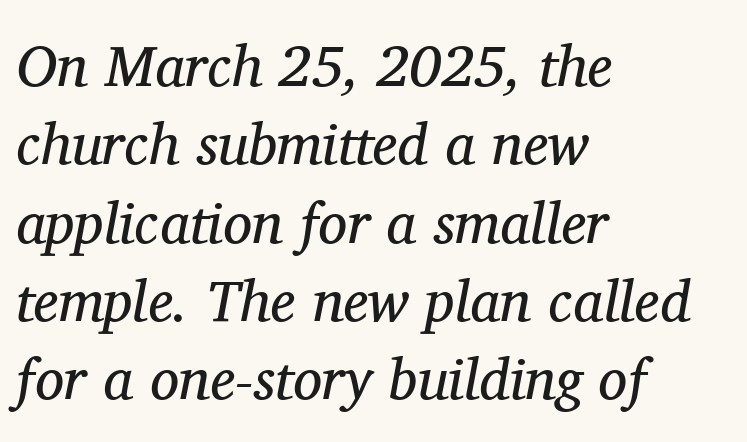
The image shows 58 px regular-weight serif type, italic (leaning right); set left-aligned, normal line spacing (1.35x), normal letter spacing, not underlined; medium stroke contrast and a medium x-height.
